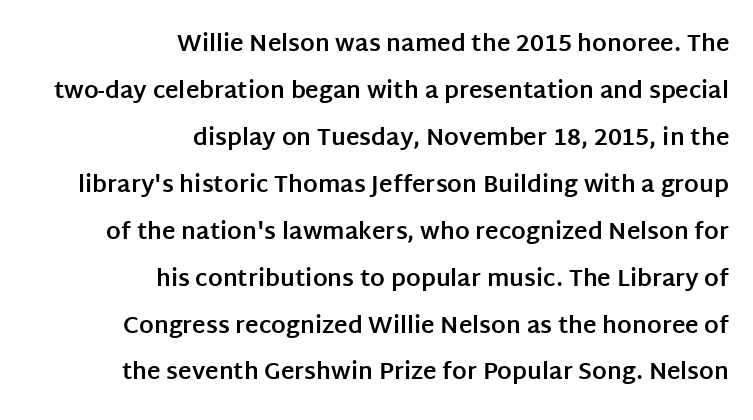
Strong, thick strokes mark this as bold type. Nobody touched the tracking dial on this one. The space beneath each line is pristine and unruled. You can tell it's not italic because the verticals are truly vertical. This sample trades compactness for vertical openness between lines.
